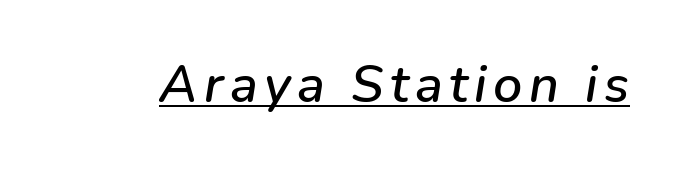
These lines are rendered in a variable-pitch font. Compared with ordinary roman type, these characters are visibly tilted. Each line of the rendering has a horizontal stroke beneath the glyphs.
